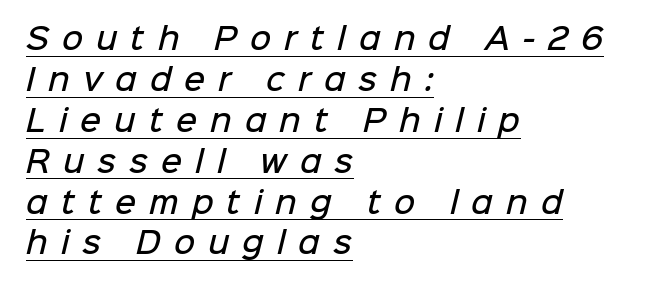
The image shows 29 px semibold sans-serif type; set left-aligned, normal line spacing (1.41x), unusually wide letter spacing (+0.45 em), underlined; low stroke contrast and a medium x-height.
